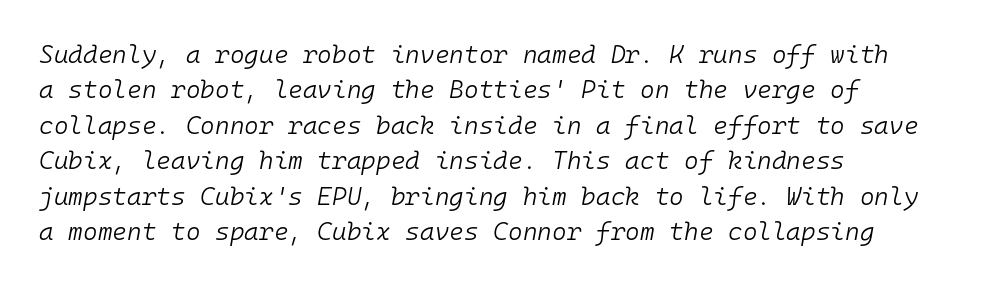
The image shows 25 px text type, italic (leaning right); set left-aligned, normal line spacing (1.42x), normal letter spacing, not underlined.
